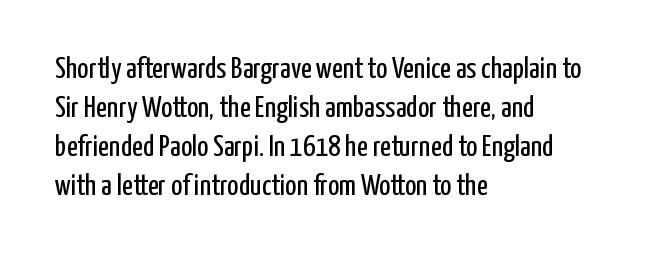
Q: Is the text bold? A: No.
Q: Is the text italic (slanted)? A: No, it is upright.
Q: Is the typeface a serif or a sans-serif typeface? A: Sans-serif.
Q: Is the text underlined? A: No.
Q: How is the paragraph aligned? A: Left-aligned.
Q: Is the spacing between letters normal or unusually wide? A: Normal.
Q: Is the spacing between lines tight, normal or loose? A: Normal.
Q: Width (condensed, normal, or wide)? A: Condensed.
Q: Stroke contrast? A: Low.
Q: x-height? A: Medium.
Q: Monospaced? A: No.
